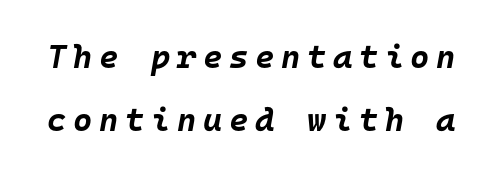
A typesetter would mark this as italic. Words appear elongated and porous because spacing is wide. These words are printed bold, with thick strokes throughout. Horizontal bands of white between lines are thick stripes.
